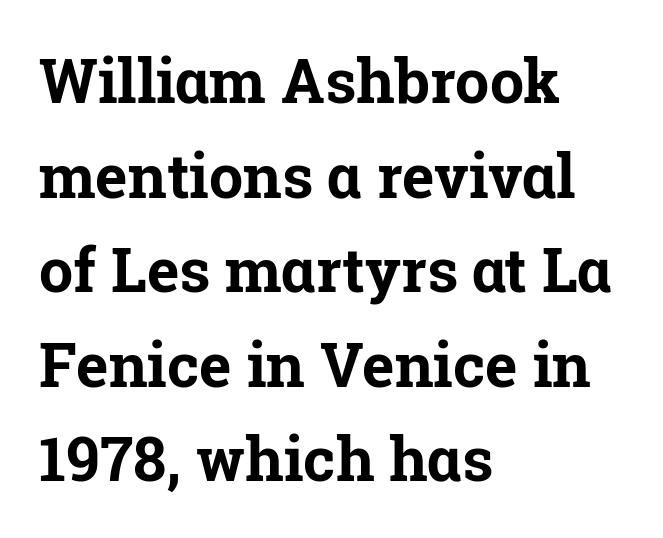
This is heavy type, rendered in bold. Is there much room between lines? A standard amount, neither cramped nor airy. Type without underlining. In terms of letterform style, serifs are clearly present.
